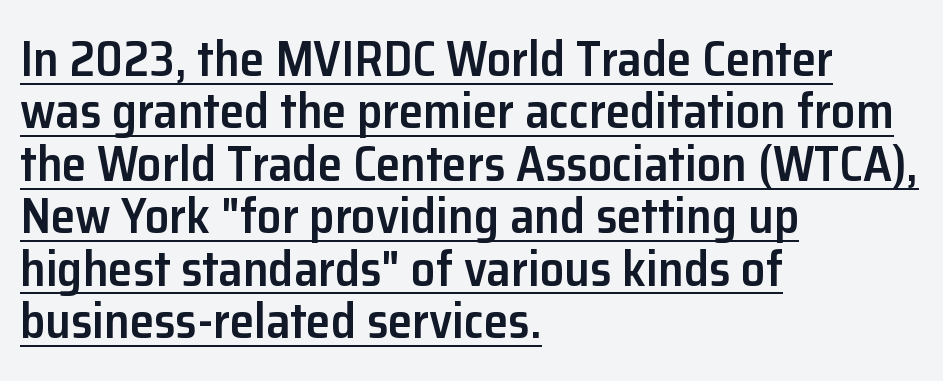
{"serif": "no", "italic": "no", "bold": "semi", "weight": "semibold", "width": "normal", "stroke_contrast": "low", "x_height": "medium", "monospaced": "no", "underline": "yes", "align": "left", "line_spacing": "tight", "line_spacing_ratio": 1.07, "letter_spacing": "normal", "letter_spacing_em": 0.0, "glyph_px": 49}
